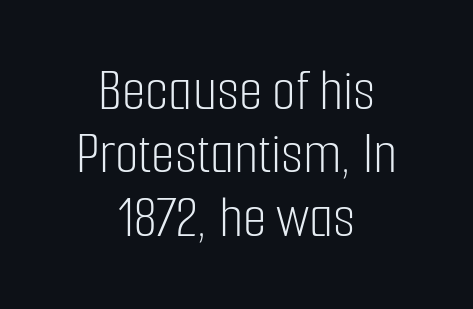
Short note: letters normally spaced. The axis of the letterforms is exactly vertical. Think of a printed novel: that variable character pitch is what you see here. A quiet, ordinary-to-light weight characterises the typeface. Teacher's note: observe the equal gaps on both sides — that is centered alignment.
